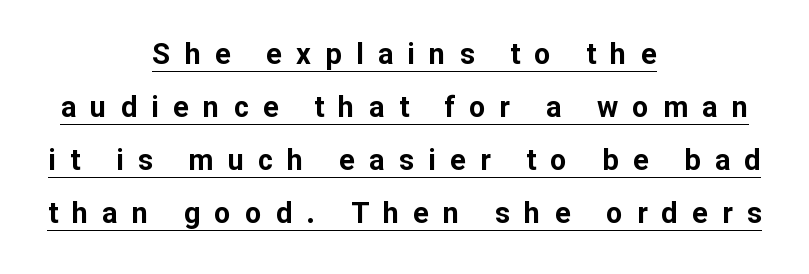
Q: Is the text bold? A: Yes.
Q: Is the text italic (slanted)? A: No, it is upright.
Q: Is the typeface a serif or a sans-serif typeface? A: Sans-serif.
Q: Is the text underlined? A: Yes.
Q: How is the paragraph aligned? A: Centered.
Q: Is the spacing between letters normal or unusually wide? A: Unusually wide.
Q: Width (condensed, normal, or wide)? A: Normal.
Q: Stroke contrast? A: Low.
Q: x-height? A: Medium.
Q: Monospaced? A: No.
